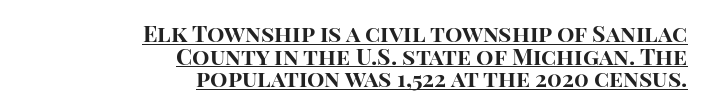
A rule runs beneath these lines of type. Honestly, the letter spacing is just normal — you wouldn't notice it. A full-strength bold gives these letters their thick strokes. Italic? Not at all — the glyphs are vertical. Leading is clearly below the norm, producing a dense column.
